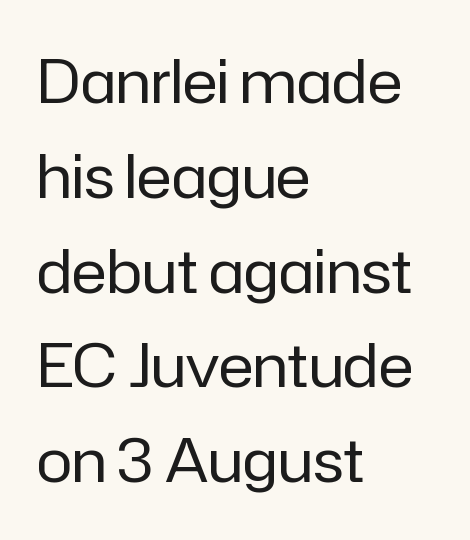
Q: Is the text bold? A: No.
Q: Is the text italic (slanted)? A: No, it is upright.
Q: Is the typeface a serif or a sans-serif typeface? A: Sans-serif.
Q: Is the text underlined? A: No.
Q: How is the paragraph aligned? A: Left-aligned.
Q: Is the spacing between letters normal or unusually wide? A: Normal.
Q: Is the spacing between lines tight, normal or loose? A: Normal.
Q: Width (condensed, normal, or wide)? A: Normal.
Q: Stroke contrast? A: Low.
Q: x-height? A: Medium.
Q: Monospaced? A: No.
